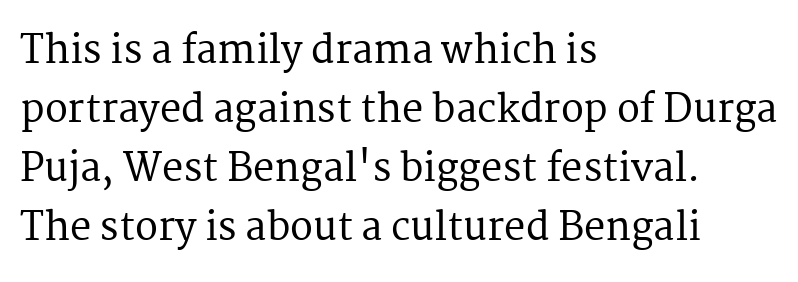
Q: Is the text italic (slanted)? A: No, it is upright.
Q: Is the typeface a serif or a sans-serif typeface? A: Serif.
Q: Is the text underlined? A: No.
Q: How is the paragraph aligned? A: Left-aligned.
Q: Is the spacing between letters normal or unusually wide? A: Normal.
Q: Is the spacing between lines tight, normal or loose? A: Normal.
Q: Width (condensed, normal, or wide)? A: Normal.
Q: Stroke contrast? A: Medium.
Q: x-height? A: Medium.
Q: Monospaced? A: No.
